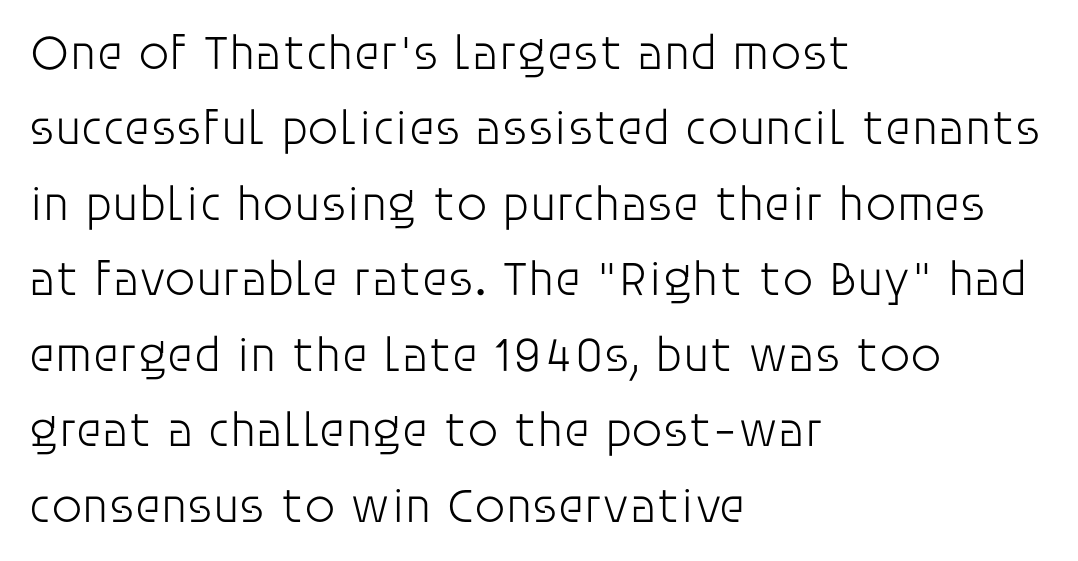
The image shows 49 px light sans-serif type, upright; set left-aligned, normal line spacing (1.54x), normal letter spacing, not underlined; low stroke contrast and a large x-height.
